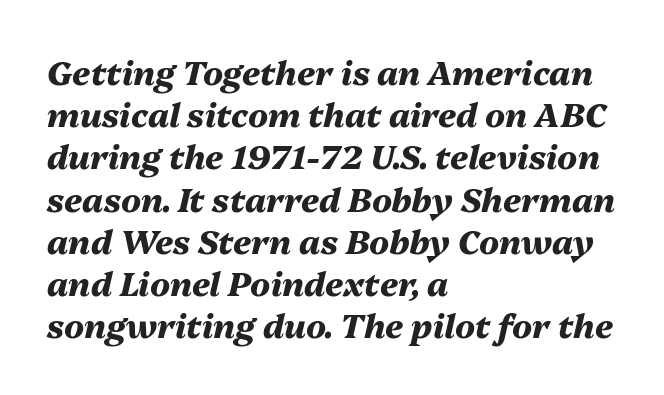
Does extra space separate the letters? No, they use regular spacing. Whoever set this chose a conventional vertical rhythm. Descenders hang freely into open space. Line starts are locked; line ends wander. The whole block is typeset with a tilt.
